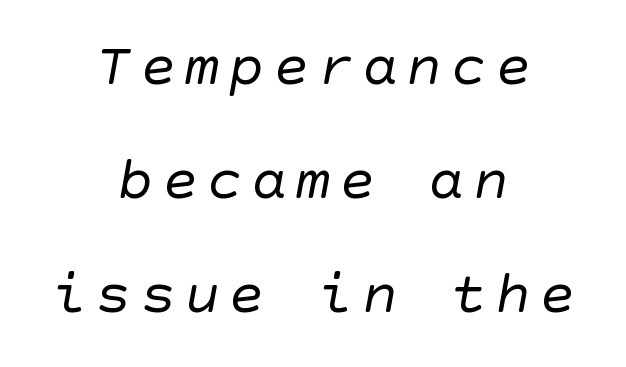
Q: Is the text bold? A: No.
Q: Is the typeface a serif or a sans-serif typeface? A: Sans-serif.
Q: Is the text underlined? A: No.
Q: How is the paragraph aligned? A: Centered.
Q: Is the spacing between lines tight, normal or loose? A: Loose.
Q: Width (condensed, normal, or wide)? A: Normal.
Q: Stroke contrast? A: Low.
Q: x-height? A: Large.
